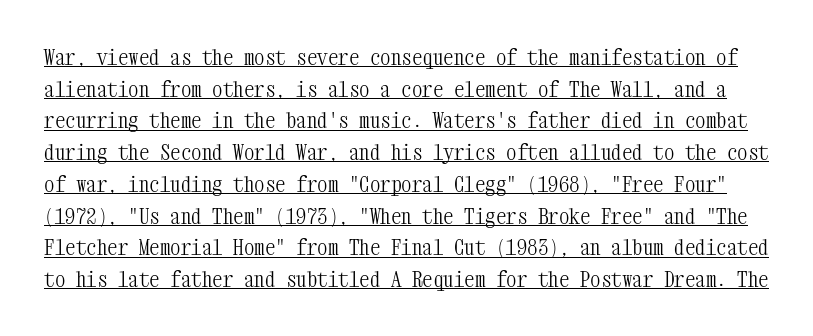
The image shows 21 px text type, upright; set normal line spacing (1.51x), normal letter spacing, underlined.
